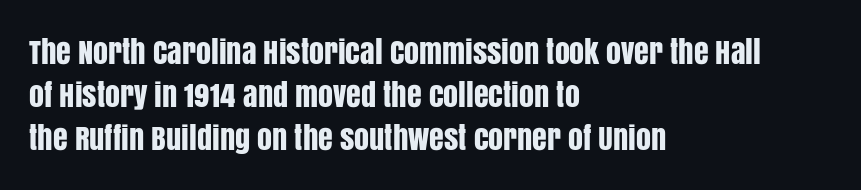
{"serif": "no", "italic": "no", "width": "condensed", "stroke_contrast": "low", "x_height": "large", "monospaced": "no", "underline": "no", "align": "left", "line_spacing": "normal", "line_spacing_ratio": 1.44, "letter_spacing": "normal", "letter_spacing_em": 0.0, "glyph_px": 30}
